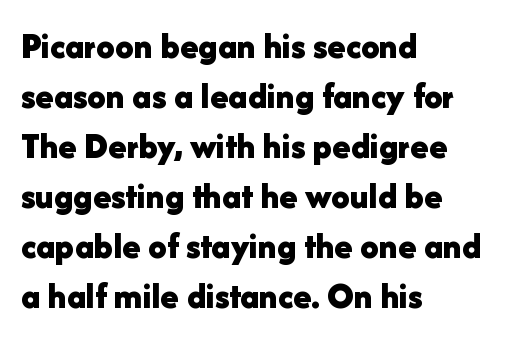
Q: Is the text bold? A: Yes.
Q: Is the text italic (slanted)? A: No, it is upright.
Q: Is the typeface a serif or a sans-serif typeface? A: Sans-serif.
Q: Is the text underlined? A: No.
Q: How is the paragraph aligned? A: Left-aligned.
Q: Is the spacing between letters normal or unusually wide? A: Normal.
Q: Is the spacing between lines tight, normal or loose? A: Normal.
Q: Width (condensed, normal, or wide)? A: Normal.
Q: Stroke contrast? A: Low.
Q: x-height? A: Medium.
Q: Monospaced? A: No.
